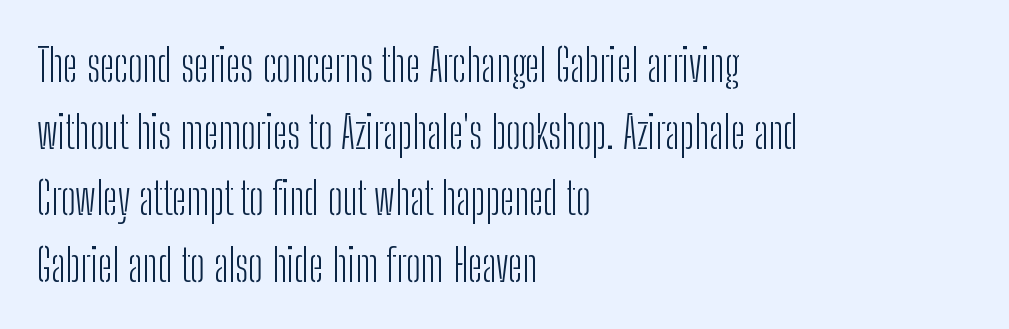
Q: Is the text bold? A: No.
Q: Is the text italic (slanted)? A: No, it is upright.
Q: Is the typeface a serif or a sans-serif typeface? A: Sans-serif.
Q: Is the text underlined? A: No.
Q: How is the paragraph aligned? A: Left-aligned.
Q: Is the spacing between letters normal or unusually wide? A: Normal.
Q: Is the spacing between lines tight, normal or loose? A: Normal.
Q: Width (condensed, normal, or wide)? A: Condensed.
Q: Stroke contrast? A: Low.
Q: x-height? A: Medium.
Q: Monospaced? A: No.
